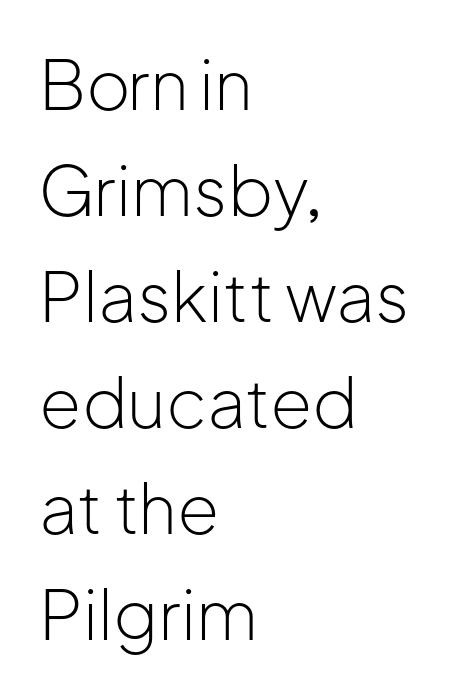
{"serif": "no", "italic": "no", "bold": "no", "weight": "light", "width": "normal", "stroke_contrast": "low", "x_height": "medium", "monospaced": "no", "underline": "no", "align": "left", "line_spacing": "normal", "line_spacing_ratio": 1.56, "letter_spacing": "normal", "letter_spacing_em": 0.0, "glyph_px": 68}
